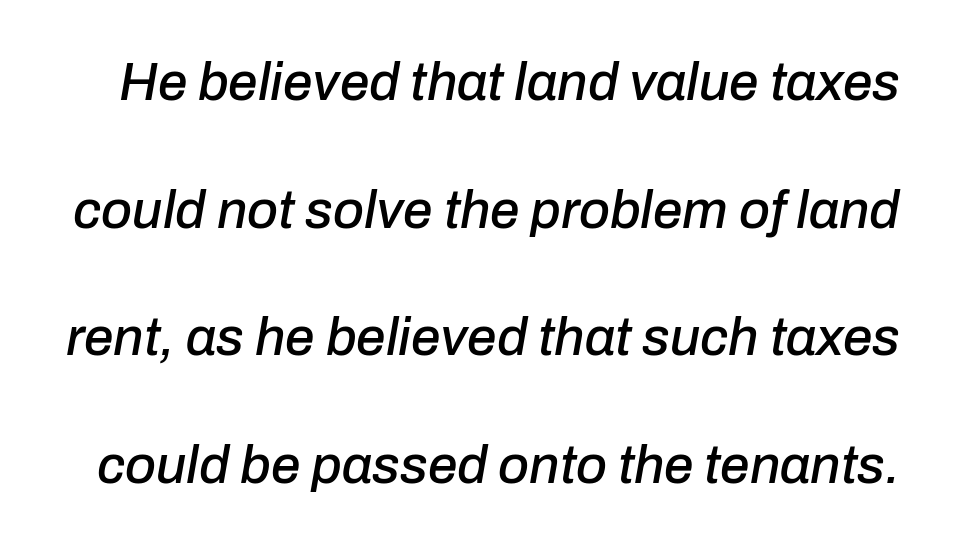
There is no visible air inserted between adjacent glyphs. Unmarked baselines from the first word to the last. Observe the lean: these are italic letterforms. Varying glyph widths throughout — classic text-font behaviour. The vertical gap from one line to the next is large.
